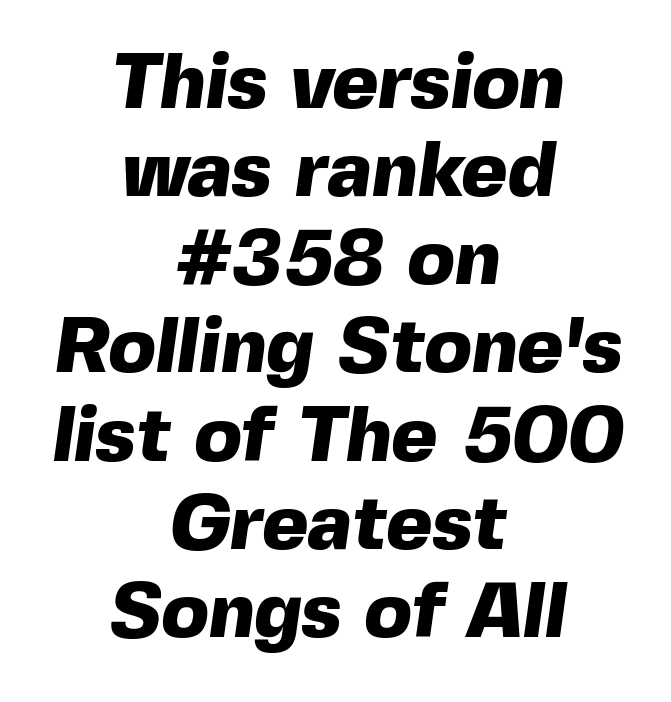
Q: Is the text bold? A: Yes.
Q: Is the typeface a serif or a sans-serif typeface? A: Sans-serif.
Q: Is the text underlined? A: No.
Q: How is the paragraph aligned? A: Centered.
Q: Is the spacing between letters normal or unusually wide? A: Normal.
Q: Is the spacing between lines tight, normal or loose? A: Tight.
Q: Width (condensed, normal, or wide)? A: Normal.
Q: x-height? A: Medium.
Q: Monospaced? A: No.
